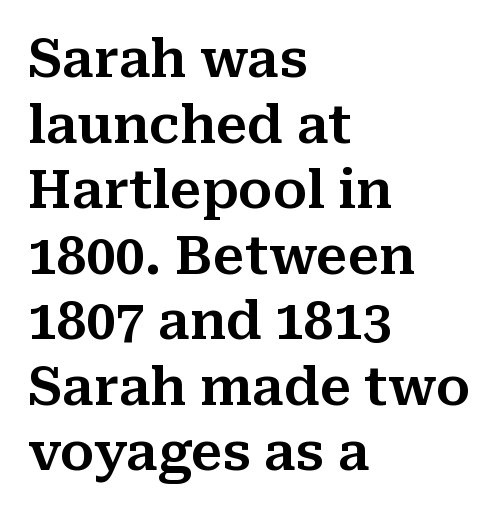
Only glyphs here, with clear space below each row. Glyph-to-glyph distance matches everyday printed text. Check where the strokes stop: tiny serifs finish them off. The axis of the letterforms is exactly vertical. Leftover space on each line is placed entirely after the last word. Varying glyph widths throughout — classic text-font behaviour.
